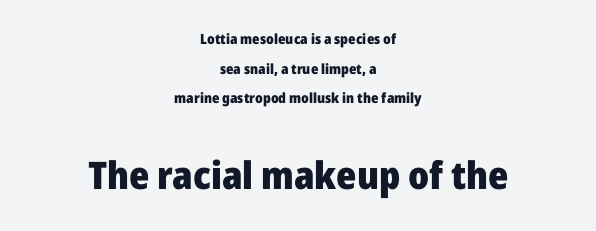
Q: Is the text bold? A: Yes.
Q: Is the text italic (slanted)? A: No, it is upright.
Q: Is the typeface a serif or a sans-serif typeface? A: Sans-serif.
Q: Is the text underlined? A: No.
Q: How is the paragraph aligned? A: Centered.
Q: Is the spacing between letters normal or unusually wide? A: Normal.
Q: Is the spacing between lines tight, normal or loose? A: Loose.
Q: Which block of text is set in a larger size, the first (top) or the second (bottom)? A: The second (bottom) one.
Q: Width (condensed, normal, or wide)? A: Normal.
Q: Stroke contrast? A: Low.
Q: x-height? A: Medium.
Q: Monospaced? A: No.
